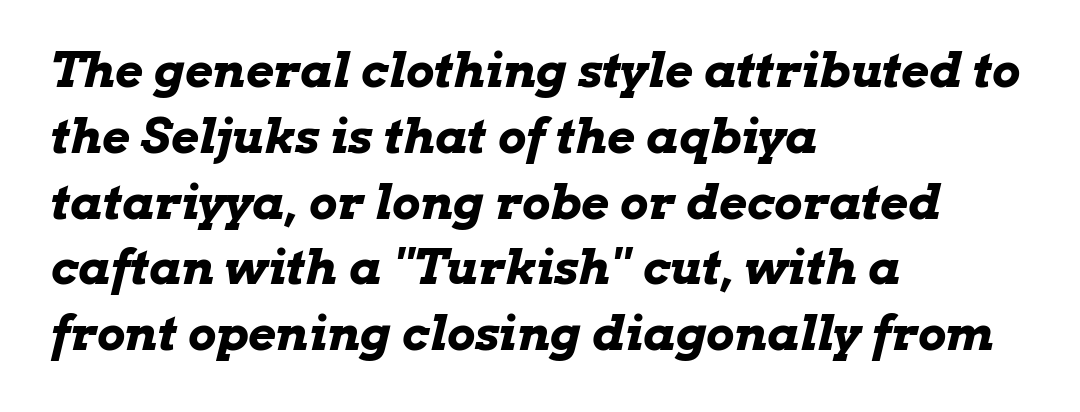
The passage shown is not underscored anywhere. Looking at the ascenders, they clearly lean. Chunky letters — that's bold for sure. The lines sit at an ordinary, default distance from one another. Teacher's note: observe the even left margin — that is flush-left alignment.
